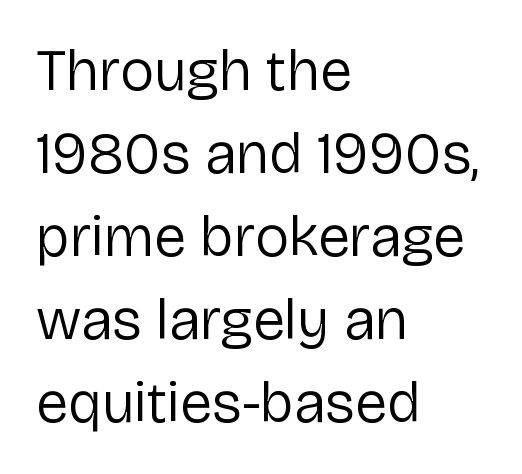
{"serif": "no", "italic": "no", "bold": "no", "weight": "regular", "width": "normal", "stroke_contrast": "low", "x_height": "medium", "monospaced": "no", "underline": "no", "align": "left", "line_spacing": "normal", "line_spacing_ratio": 1.43, "letter_spacing": "normal", "letter_spacing_em": 0.0, "glyph_px": 58}
